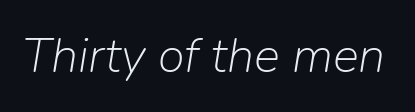
The image shows 49 px light type, italic (leaning right); set normal letter spacing, not underlined; low stroke contrast and a medium x-height.
